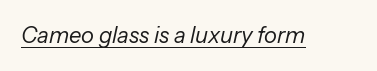
{"italic": "yes", "lean": "right", "slant_degrees": 13, "bold": "no", "underline": "yes", "letter_spacing": "normal", "letter_spacing_em": 0.0, "glyph_px": 22}
